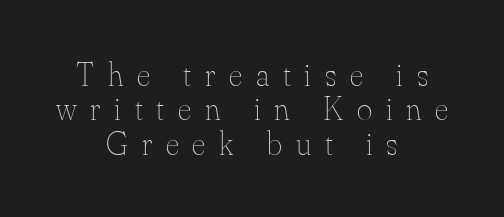
Short note: letters widely spaced. Nothing heavy about these letters — not bold at all. The rendering uses natural spacing where letterforms have individual widths. The glyphs are unaccompanied by any horizontal stroke below them. The type sits square on the baseline with zero lean.
